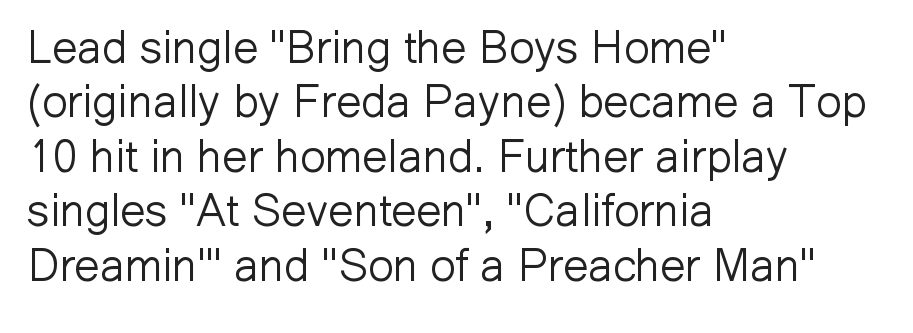
The image shows 45 px light sans-serif type, upright; set left-aligned, line spacing 1.21x, normal letter spacing, not underlined; low stroke contrast and a medium x-height.
